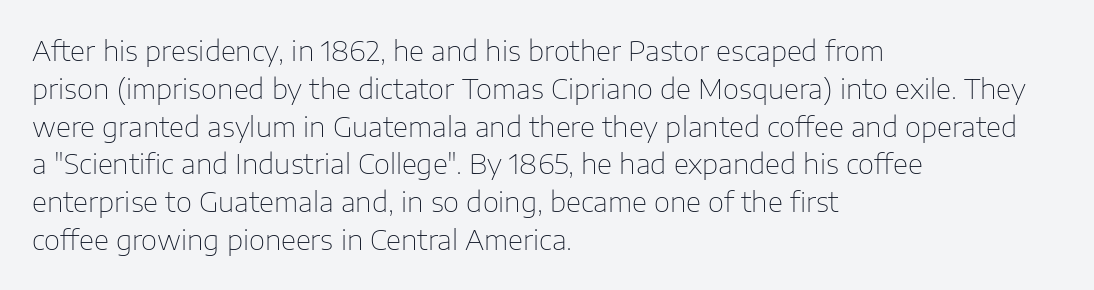
{"serif": "no", "italic": "no", "bold": "no", "weight": "thin", "width": "normal", "stroke_contrast": "low", "x_height": "medium", "monospaced": "no", "underline": "no", "align": "left", "line_spacing": "normal", "line_spacing_ratio": 1.35, "letter_spacing": "normal", "letter_spacing_em": 0.0, "glyph_px": 28}
